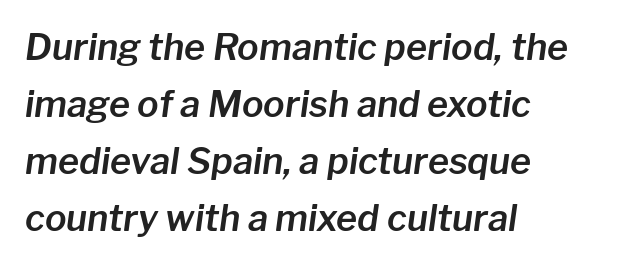
Q: Is the text italic (slanted)? A: Yes, it leans right by about 8 degrees.
Q: Is the text underlined? A: No.
Q: How is the paragraph aligned? A: Left-aligned.
Q: Is the spacing between letters normal or unusually wide? A: Normal.
Q: Is the spacing between lines tight, normal or loose? A: Normal.
Q: Width (condensed, normal, or wide)? A: Normal.
Q: Stroke contrast? A: Low.
Q: x-height? A: Medium.
Q: Monospaced? A: No.
